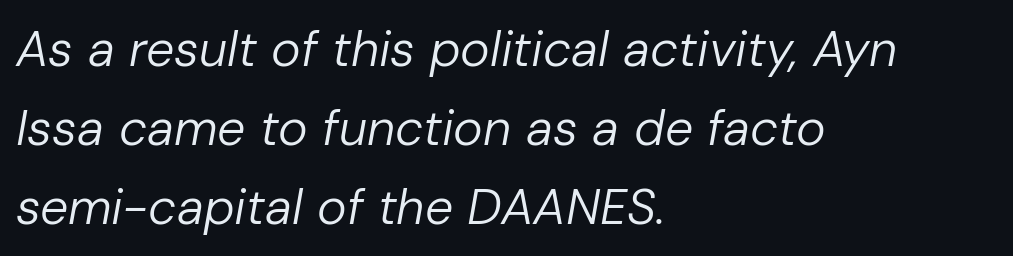
{"italic": "yes", "lean": "right", "slant_degrees": 10, "bold": "no", "weight": "regular", "width": "normal", "stroke_contrast": "low", "x_height": "medium", "monospaced": "no", "underline": "no", "align": "left", "line_spacing": "normal", "line_spacing_ratio": 1.58, "letter_spacing": "normal", "letter_spacing_em": 0.0, "glyph_px": 50}
